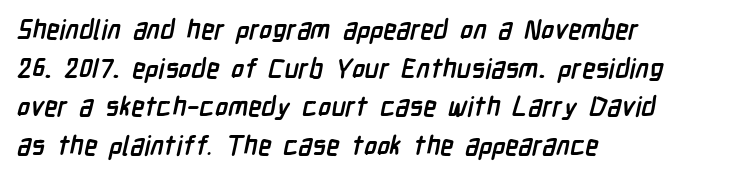
The image shows 27 px bold type; set left-aligned, normal line spacing (1.43x), normal letter spacing, not underlined.
